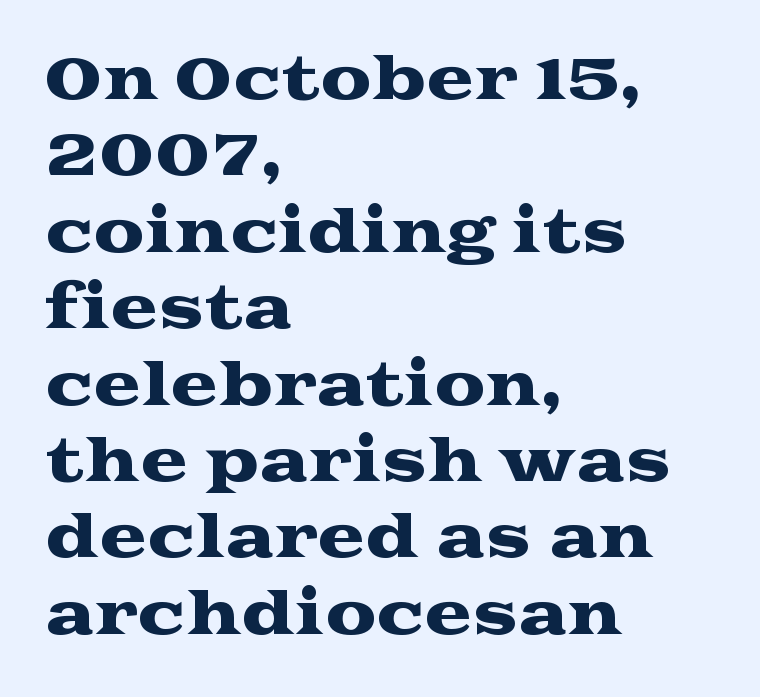
{"serif": "yes", "italic": "no", "width": "wide", "stroke_contrast": "medium", "x_height": "medium", "monospaced": "no", "underline": "no", "align": "left", "line_spacing": "normal", "line_spacing_ratio": 1.34, "letter_spacing": "normal", "letter_spacing_em": 0.0, "glyph_px": 57}
